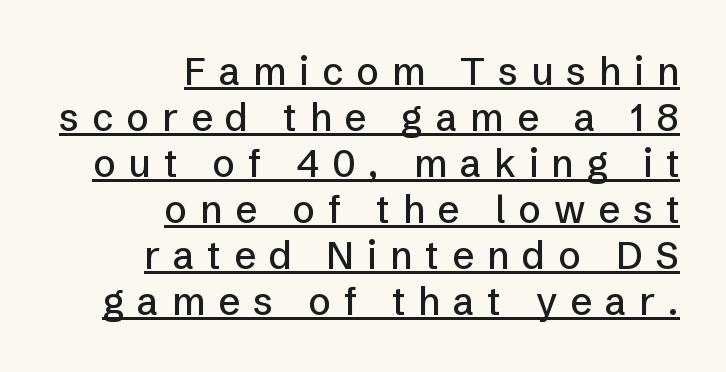
The lettering is marked with a stroke running underneath it. The letters advance in unequal steps, a hallmark of proportional type. The letters stand upright; this is a roman face. You can tell from the bare stems that sans-serif type was used.
